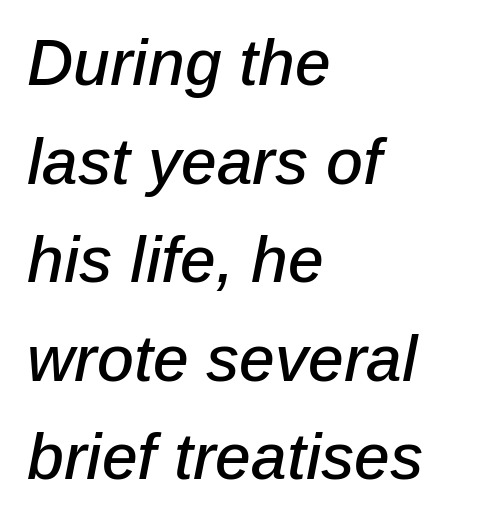
Q: Is the text italic (slanted)? A: Yes, it leans right by about 12 degrees.
Q: Is the text underlined? A: No.
Q: How is the paragraph aligned? A: Left-aligned.
Q: Is the spacing between letters normal or unusually wide? A: Normal.
Q: Is the spacing between lines tight, normal or loose? A: Normal.
Q: Width (condensed, normal, or wide)? A: Normal.
Q: Stroke contrast? A: Low.
Q: x-height? A: Medium.
Q: Monospaced? A: No.
